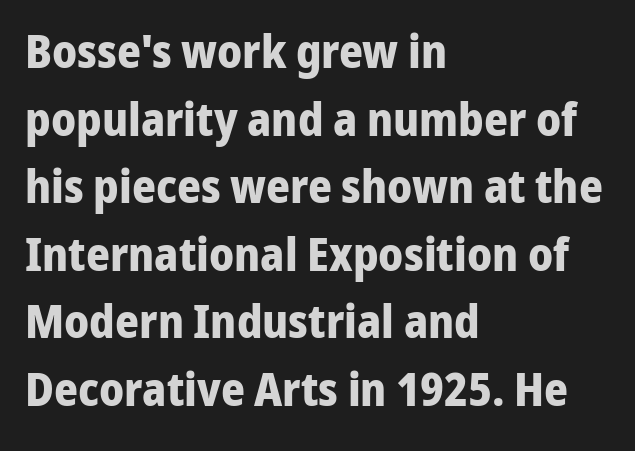
Q: Is the text bold? A: Yes.
Q: Is the text italic (slanted)? A: No, it is upright.
Q: Is the typeface a serif or a sans-serif typeface? A: Sans-serif.
Q: Is the text underlined? A: No.
Q: How is the paragraph aligned? A: Left-aligned.
Q: Is the spacing between letters normal or unusually wide? A: Normal.
Q: Is the spacing between lines tight, normal or loose? A: Normal.
Q: Width (condensed, normal, or wide)? A: Normal.
Q: Stroke contrast? A: Low.
Q: x-height? A: Medium.
Q: Monospaced? A: No.
